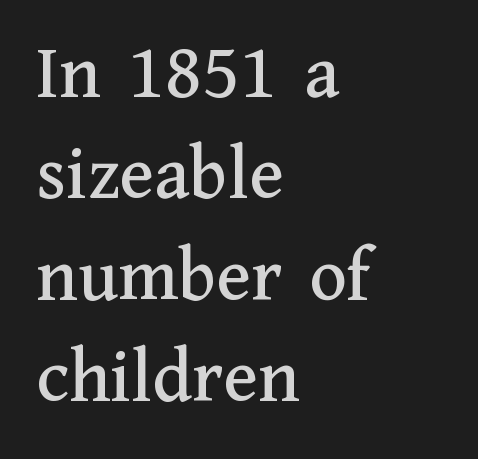
Q: Is the text italic (slanted)? A: No, it is upright.
Q: Is the typeface a serif or a sans-serif typeface? A: Serif.
Q: Is the text underlined? A: No.
Q: How is the paragraph aligned? A: Left-aligned.
Q: Is the spacing between letters normal or unusually wide? A: Normal.
Q: Is the spacing between lines tight, normal or loose? A: Normal.
Q: Width (condensed, normal, or wide)? A: Normal.
Q: Stroke contrast? A: Medium.
Q: x-height? A: Medium.
Q: Monospaced? A: No.
